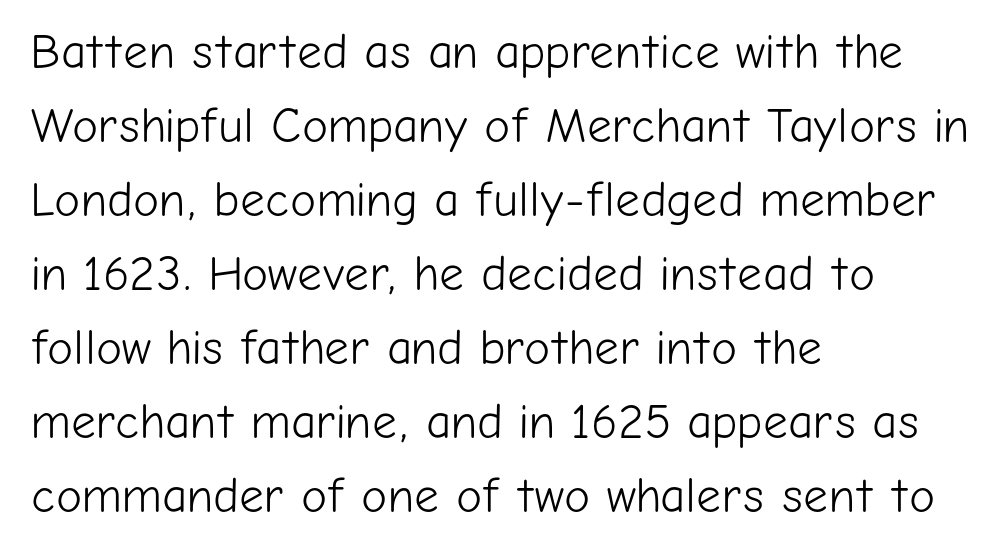
Q: Is the text bold? A: No.
Q: Is the text italic (slanted)? A: No, it is upright.
Q: Is the typeface a serif or a sans-serif typeface? A: Sans-serif.
Q: Is the text underlined? A: No.
Q: How is the paragraph aligned? A: Left-aligned.
Q: Is the spacing between letters normal or unusually wide? A: Normal.
Q: Is the spacing between lines tight, normal or loose? A: Normal.
Q: Width (condensed, normal, or wide)? A: Normal.
Q: Stroke contrast? A: Low.
Q: x-height? A: Medium.
Q: Monospaced? A: No.
